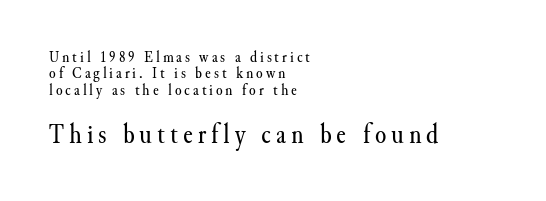
Q: Is the text bold? A: No.
Q: Is the text italic (slanted)? A: No, it is upright.
Q: Is the typeface a serif or a sans-serif typeface? A: Serif.
Q: Is the text underlined? A: No.
Q: How is the paragraph aligned? A: Left-aligned.
Q: Is the spacing between lines tight, normal or loose? A: Tight.
Q: Which block of text is set in a larger size, the first (top) or the second (bottom)? A: The second (bottom) one.
Q: Width (condensed, normal, or wide)? A: Normal.
Q: Stroke contrast? A: Medium.
Q: x-height? A: Small.
Q: Monospaced? A: No.
